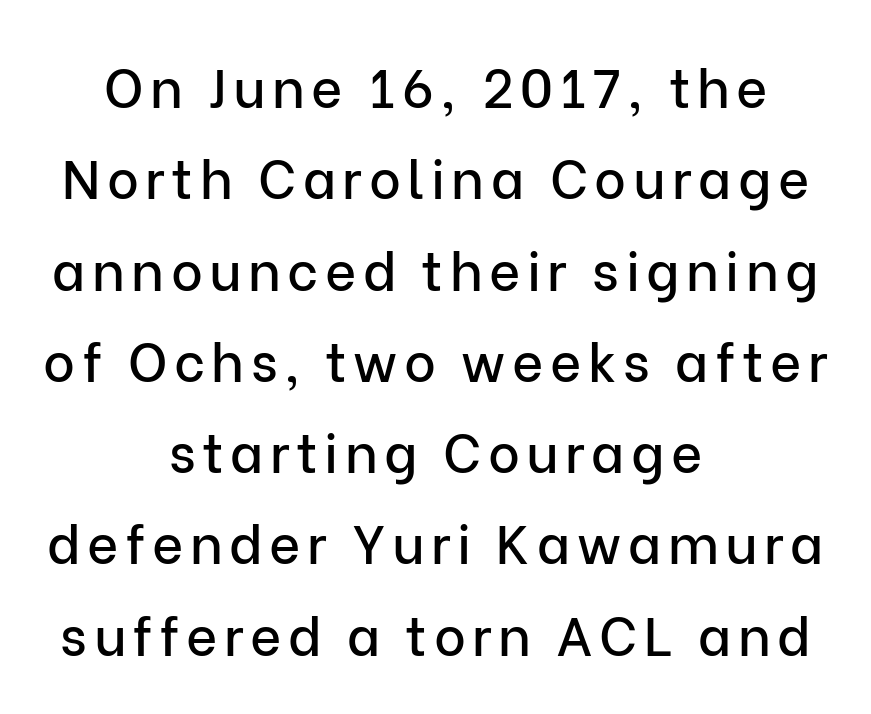
Nope, not italic — everything's standing straight. The gap between lines stays unmarked. Serifs: no, the terminals of the letterforms are clean. The setting favours the middle, as headings and verse often do. Note the varied advance widths — an 'i' is clearly narrower than an 'm'. The leading is moderate, giving the passage an even texture.
